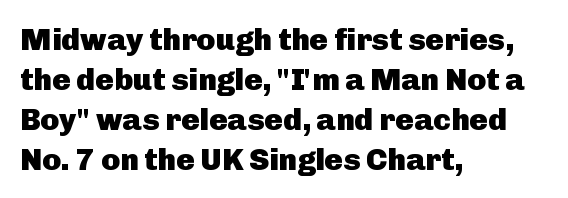
{"serif": "no", "italic": "no", "bold": "yes", "weight": "heavy", "width": "normal", "stroke_contrast": "low", "x_height": "medium", "monospaced": "no", "underline": "no", "align": "left", "line_spacing": "normal", "line_spacing_ratio": 1.29, "letter_spacing": "normal", "letter_spacing_em": 0.0, "glyph_px": 31}
